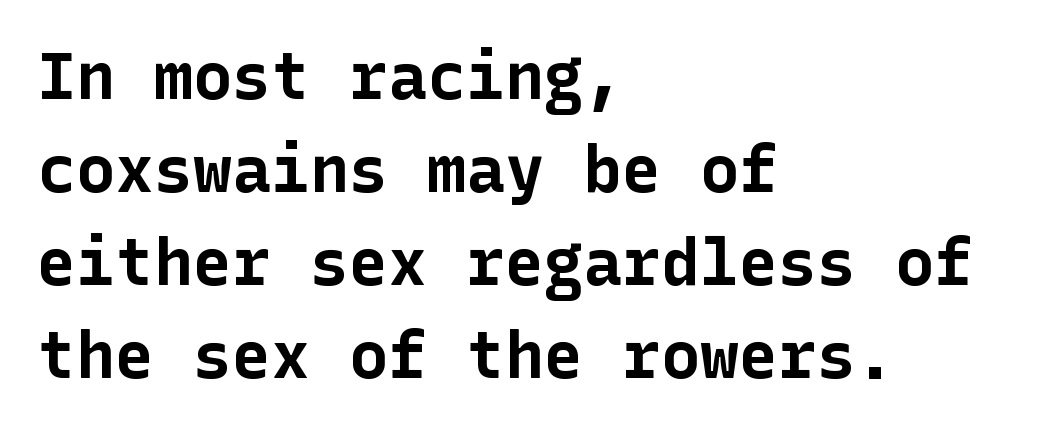
The image shows 65 px bold sans-serif type, upright; set left-aligned, normal line spacing (1.43x), normal letter spacing, not underlined; low stroke contrast and a medium x-height.
